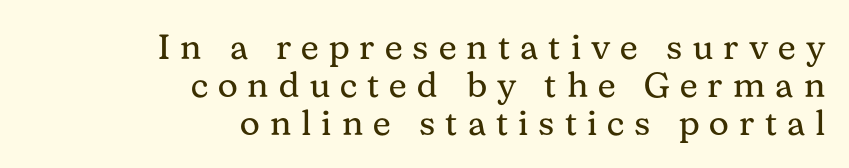
Weight class: somewhere from thin through regular. Leftover space on each line is placed entirely before the opening word. When letters stand straight like this, we call the style roman or upright. The space directly below the letters is spotless.
